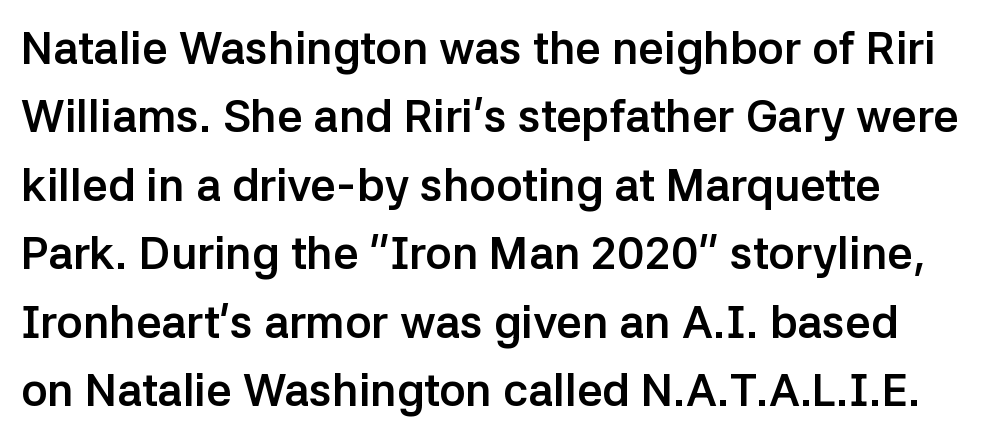
The image shows 45 px semibold sans-serif type, upright; set normal line spacing (1.52x), normal letter spacing, not underlined; low stroke contrast and a medium x-height.
